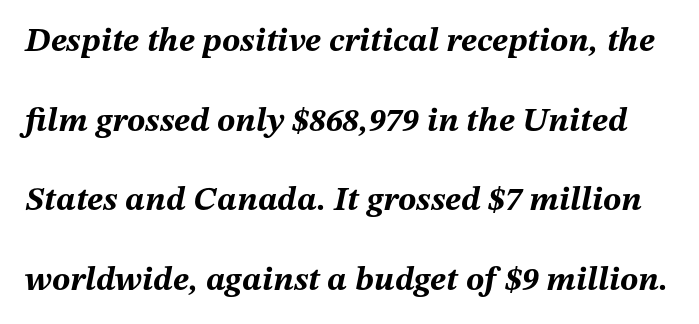
The area under the type is left untouched. The block of text is sparse from top to bottom, with ample space between rows. Designer's note — italics engaged. This sample uses plain, unmodified letter spacing.
